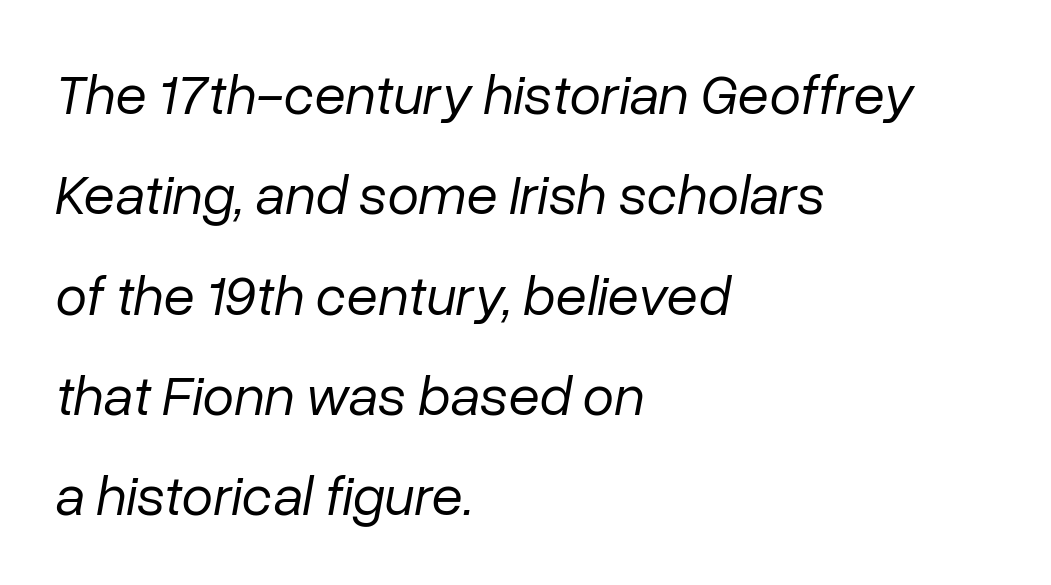
{"italic": "yes", "lean": "right", "slant_degrees": 10, "bold": "no", "weight": "regular", "width": "normal", "stroke_contrast": "low", "x_height": "medium", "monospaced": "no", "underline": "no", "align": "left", "line_spacing_ratio": 1.76, "letter_spacing": "normal", "letter_spacing_em": 0.0, "glyph_px": 57}
